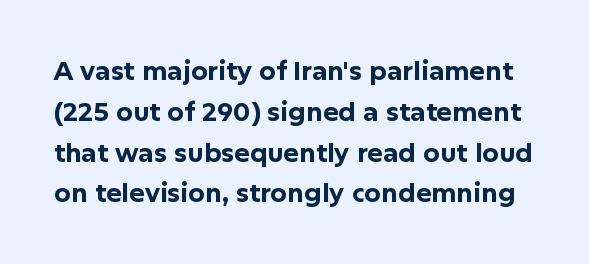
{"italic": "no", "bold": "yes", "underline": "no", "line_spacing": "normal", "line_spacing_ratio": 1.57, "letter_spacing": "normal", "letter_spacing_em": 0.0, "glyph_px": 26}
